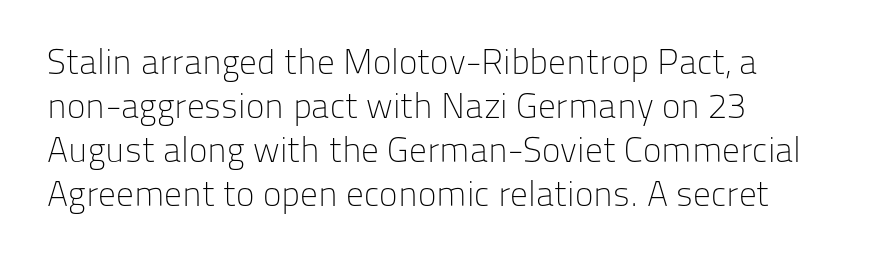
{"serif": "no", "italic": "no", "bold": "no", "weight": "light", "width": "normal", "stroke_contrast": "low", "x_height": "medium", "monospaced": "no", "underline": "no", "align": "left", "line_spacing": "normal", "line_spacing_ratio": 1.26, "letter_spacing": "normal", "letter_spacing_em": 0.0, "glyph_px": 35}
